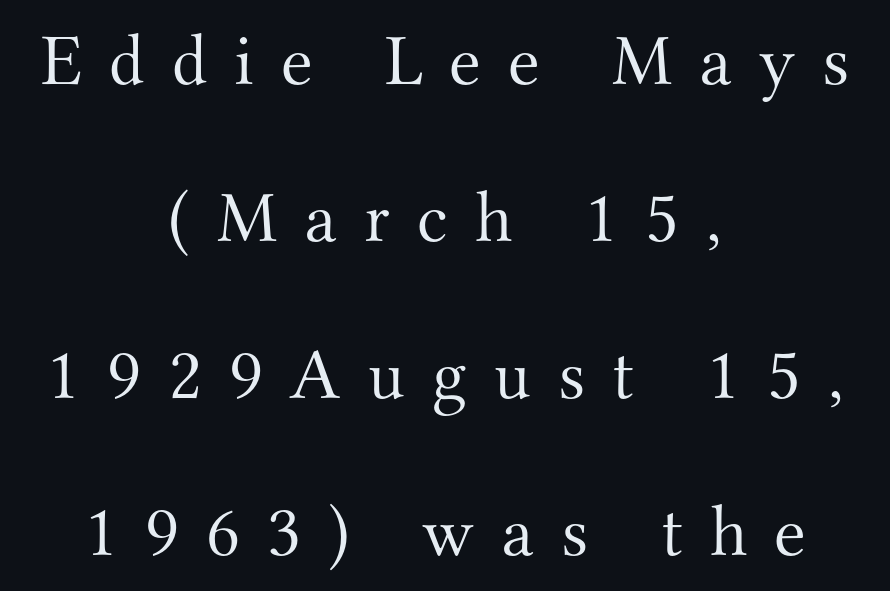
Q: Is the text bold? A: No.
Q: Is the text italic (slanted)? A: No, it is upright.
Q: Is the typeface a serif or a sans-serif typeface? A: Serif.
Q: Is the text underlined? A: No.
Q: How is the paragraph aligned? A: Centered.
Q: Is the spacing between letters normal or unusually wide? A: Unusually wide.
Q: Is the spacing between lines tight, normal or loose? A: Loose.
Q: Width (condensed, normal, or wide)? A: Normal.
Q: Stroke contrast? A: Medium.
Q: x-height? A: Small.
Q: Monospaced? A: No.
